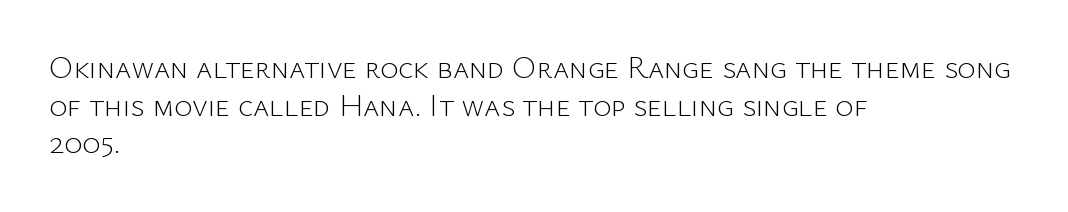
Character widths vary here, with narrow letters taking less room than wide ones. Grotesque or geometric, the face here clearly has no serifs. The strokes carry an ordinary text weight at most. Layout note: lines flush left. The glyphs are unaccompanied by any horizontal stroke below them.
